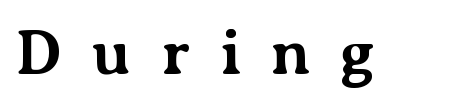
{"serif": "yes", "italic": "no", "bold": "yes", "weight": "bold", "width": "normal", "stroke_contrast": "medium", "x_height": "medium", "monospaced": "no", "underline": "no", "letter_spacing": "wide", "letter_spacing_em": 0.46, "glyph_px": 64}
